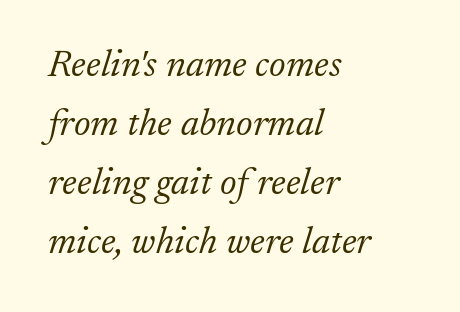
Q: Is the text bold? A: No.
Q: Is the text italic (slanted)? A: Yes, it leans right by about 17 degrees.
Q: Is the typeface a serif or a sans-serif typeface? A: Serif.
Q: Is the text underlined? A: No.
Q: How is the paragraph aligned? A: Left-aligned.
Q: Is the spacing between letters normal or unusually wide? A: Normal.
Q: Is the spacing between lines tight, normal or loose? A: Normal.
Q: Width (condensed, normal, or wide)? A: Normal.
Q: Stroke contrast? A: Low.
Q: x-height? A: Small.
Q: Monospaced? A: No.
